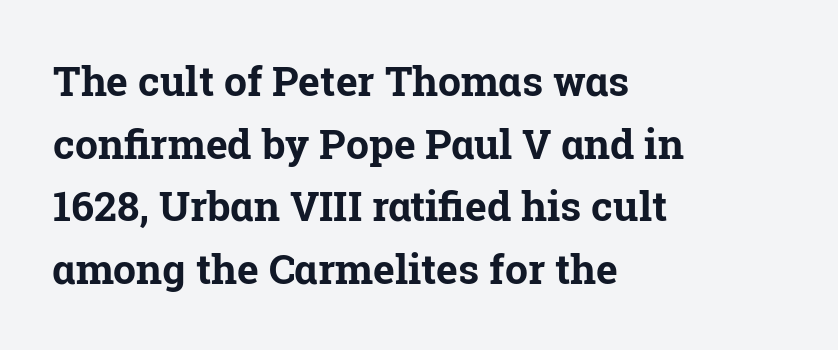
The image shows 41 px bold serif type, upright; set left-aligned, normal line spacing (1.53x), normal letter spacing, not underlined; low stroke contrast and a medium x-height.
